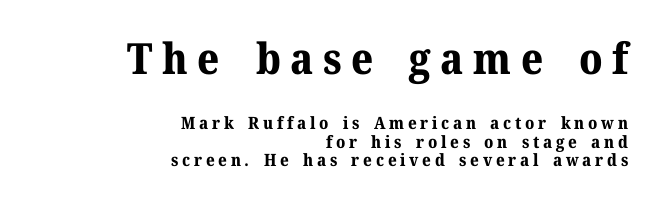
Q: Is the text bold? A: Yes.
Q: Is the text italic (slanted)? A: No, it is upright.
Q: Is the typeface a serif or a sans-serif typeface? A: Serif.
Q: Is the text underlined? A: No.
Q: How is the paragraph aligned? A: Right-aligned.
Q: Is the spacing between letters normal or unusually wide? A: Unusually wide.
Q: Is the spacing between lines tight, normal or loose? A: Tight.
Q: Which block of text is set in a larger size, the first (top) or the second (bottom)? A: The first (top) one.
Q: Width (condensed, normal, or wide)? A: Normal.
Q: Stroke contrast? A: Medium.
Q: x-height? A: Medium.
Q: Monospaced? A: No.
